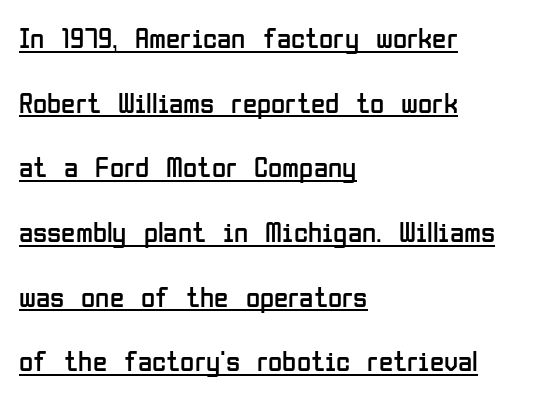
When letters stand straight like this, we call the style roman or upright. Serif or sans? Sans — the stroke terminals are bare. Underlining? Definitely there. Each letter keeps its own natural width here, so spacing adapts to shape.
